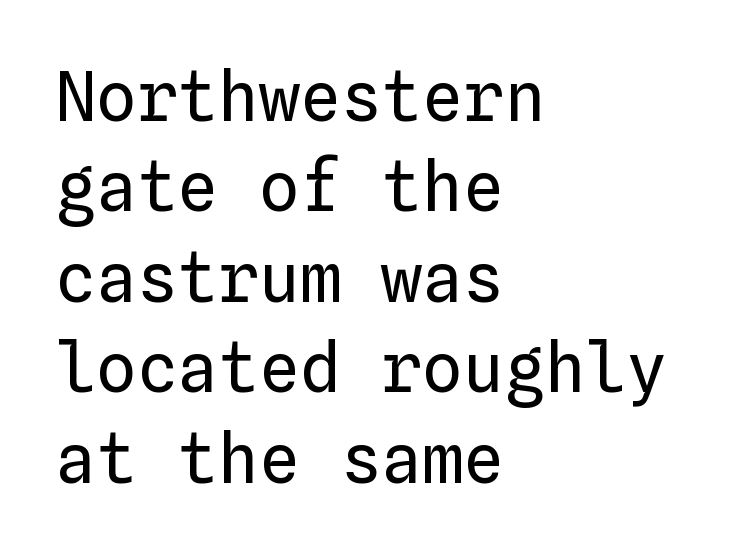
The image shows 68 px regular-weight type, upright, monospaced; set left-aligned, normal line spacing (1.33x), normal letter spacing, not underlined; low stroke contrast and a medium x-height.
